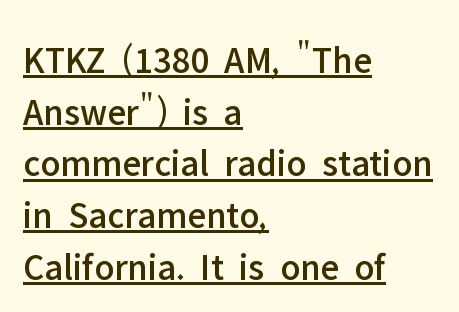
Q: Is the text italic (slanted)? A: No, it is upright.
Q: Is the typeface a serif or a sans-serif typeface? A: Sans-serif.
Q: Is the text underlined? A: Yes.
Q: How is the paragraph aligned? A: Left-aligned.
Q: Is the spacing between letters normal or unusually wide? A: Normal.
Q: Is the spacing between lines tight, normal or loose? A: Normal.
Q: Width (condensed, normal, or wide)? A: Normal.
Q: Stroke contrast? A: Low.
Q: x-height? A: Medium.
Q: Monospaced? A: No.
